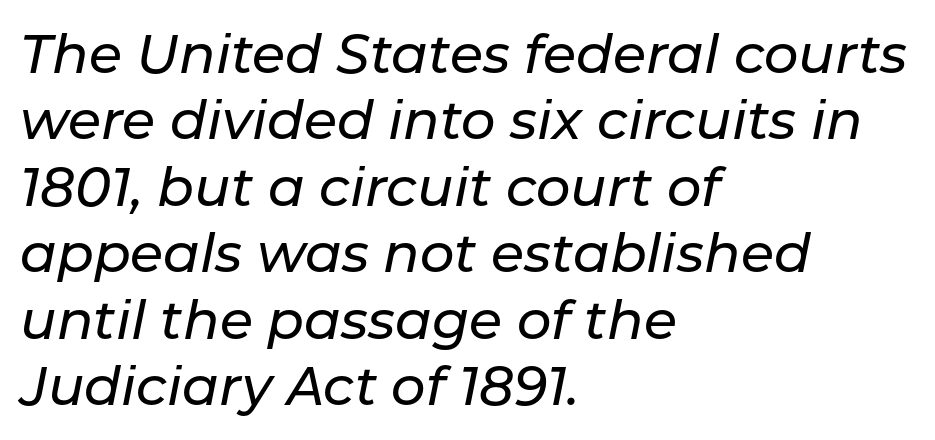
Q: Is the text italic (slanted)? A: Yes, it leans right by about 11 degrees.
Q: Is the text underlined? A: No.
Q: How is the paragraph aligned? A: Left-aligned.
Q: Is the spacing between letters normal or unusually wide? A: Normal.
Q: Width (condensed, normal, or wide)? A: Normal.
Q: Stroke contrast? A: Low.
Q: x-height? A: Medium.
Q: Monospaced? A: No.
